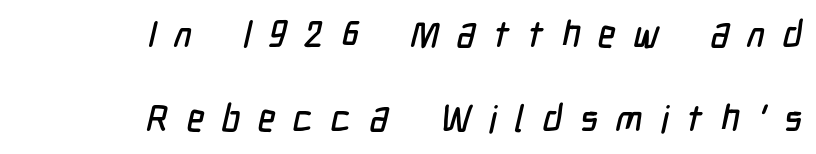
The image shows 37 px condensed sans-serif type; set right-aligned, loose line spacing (2.27x), unusually wide letter spacing (+0.48 em), not underlined; low stroke contrast and a medium x-height.
